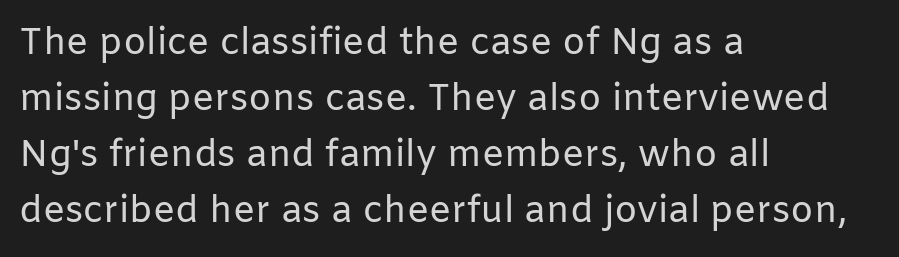
Descenders are the only things crossing below the line. Think of a printed novel: that variable character pitch is what you see here. Evenly set lines give the paragraph a standard silhouette. Caption: face not bold, strokes unweighted. The rag falls on the right side of this text block. The letters stand upright; this is a roman face.
